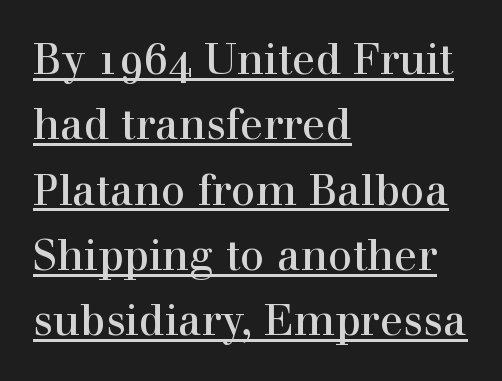
Q: Is the text italic (slanted)? A: No, it is upright.
Q: Is the typeface a serif or a sans-serif typeface? A: Serif.
Q: Is the text underlined? A: Yes.
Q: How is the paragraph aligned? A: Left-aligned.
Q: Is the spacing between letters normal or unusually wide? A: Normal.
Q: Is the spacing between lines tight, normal or loose? A: Normal.
Q: Width (condensed, normal, or wide)? A: Normal.
Q: x-height? A: Medium.
Q: Monospaced? A: No.
